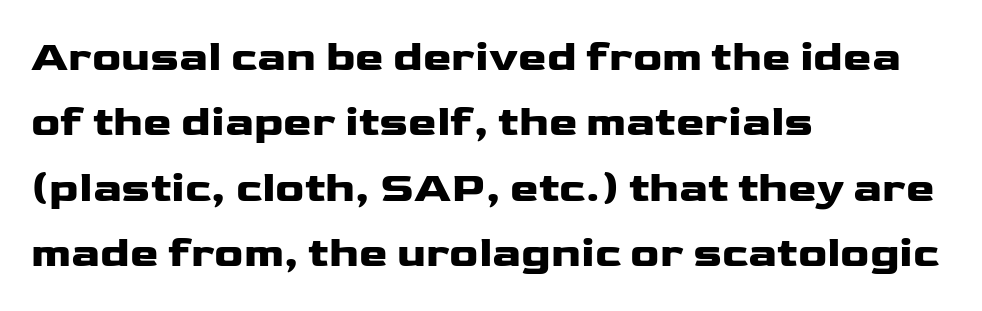
The image shows 43 px heavy, wide sans-serif type, upright; set left-aligned, normal line spacing (1.52x), normal letter spacing, not underlined; low stroke contrast and a medium x-height.
